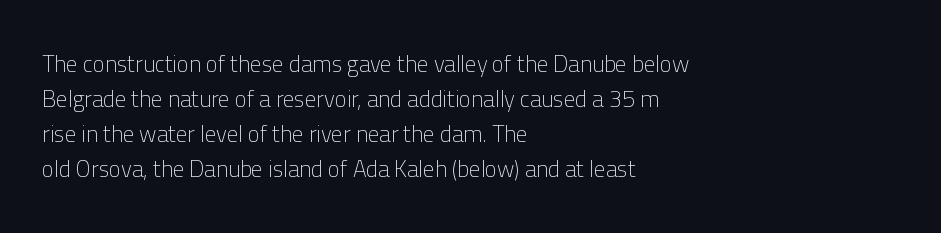
The image shows 23 px text type, upright; set left-aligned, normal line spacing (1.52x), normal letter spacing, not underlined.
